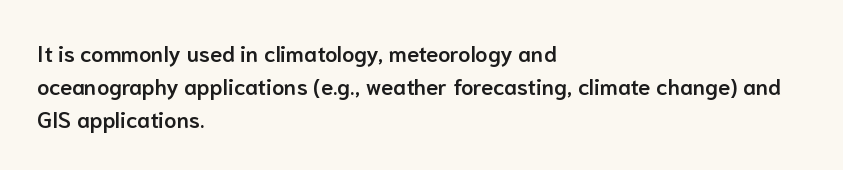
{"italic": "no", "bold": "semi", "underline": "no", "align": "left", "line_spacing": "normal", "line_spacing_ratio": 1.5, "letter_spacing": "normal", "letter_spacing_em": 0.0, "glyph_px": 22}
